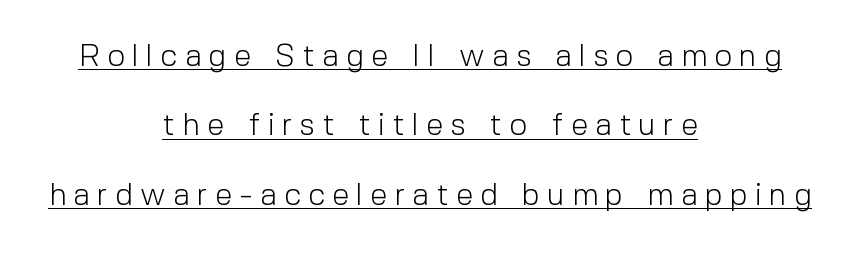
Q: Is the text bold? A: No.
Q: Is the text italic (slanted)? A: No, it is upright.
Q: Is the typeface a serif or a sans-serif typeface? A: Sans-serif.
Q: Is the text underlined? A: Yes.
Q: How is the paragraph aligned? A: Centered.
Q: Is the spacing between letters normal or unusually wide? A: Unusually wide.
Q: Is the spacing between lines tight, normal or loose? A: Loose.
Q: Width (condensed, normal, or wide)? A: Normal.
Q: x-height? A: Medium.
Q: Monospaced? A: No.
